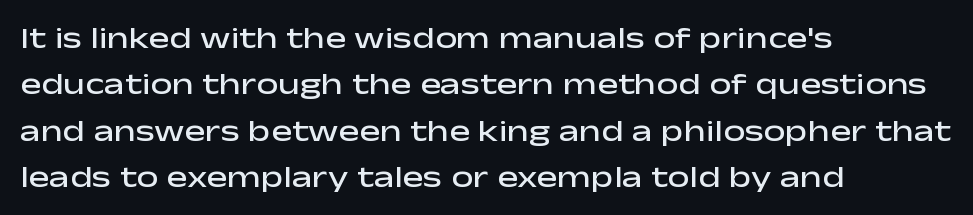
{"serif": "no", "italic": "no", "bold": "semi", "weight": "semibold", "width": "wide", "stroke_contrast": "low", "x_height": "medium", "monospaced": "no", "underline": "no", "align": "left", "line_spacing": "normal", "line_spacing_ratio": 1.5, "letter_spacing": "normal", "letter_spacing_em": 0.0, "glyph_px": 31}
